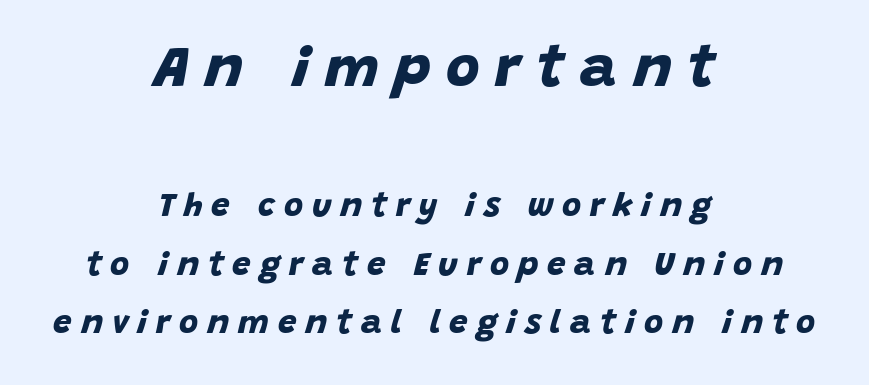
{"serif": "no", "bold": "yes", "weight": "bold", "width": "normal", "stroke_contrast": "low", "x_height": "large", "monospaced": "no", "underline": "no", "align": "center", "line_spacing_ratio": 1.76, "letter_spacing": "wide", "letter_spacing_em": 0.27, "larger_block": "first", "size_ratio": 1.76, "glyph_px": 58}
